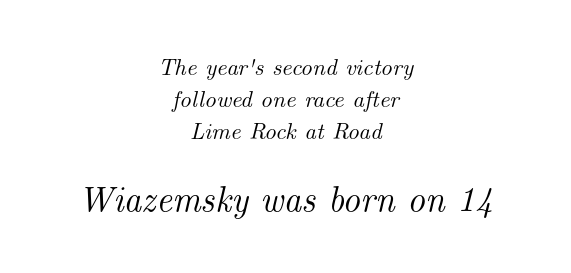
Q: Is the text italic (slanted)? A: Yes, it leans right by about 14 degrees.
Q: Is the typeface a serif or a sans-serif typeface? A: Serif.
Q: Is the text underlined? A: No.
Q: How is the paragraph aligned? A: Centered.
Q: Is the spacing between letters normal or unusually wide? A: Normal.
Q: Is the spacing between lines tight, normal or loose? A: Normal.
Q: Which block of text is set in a larger size, the first (top) or the second (bottom)? A: The second (bottom) one.
Q: Width (condensed, normal, or wide)? A: Normal.
Q: Stroke contrast? A: Medium.
Q: x-height? A: Small.
Q: Monospaced? A: No.
